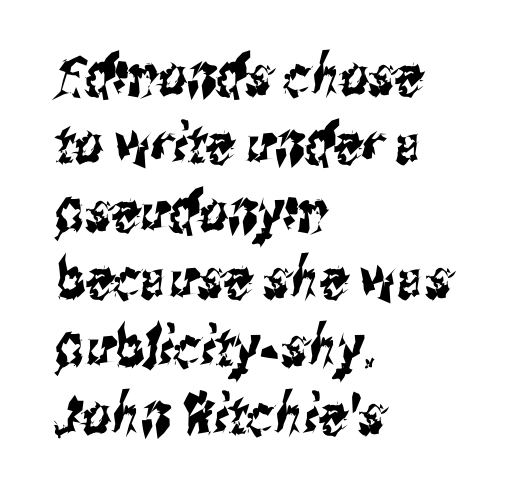
Q: Is the typeface a serif or a sans-serif typeface? A: Sans-serif.
Q: Is the text underlined? A: No.
Q: How is the paragraph aligned? A: Left-aligned.
Q: Is the spacing between letters normal or unusually wide? A: Normal.
Q: Width (condensed, normal, or wide)? A: Condensed.
Q: Stroke contrast? A: Medium.
Q: x-height? A: Medium.
Q: Monospaced? A: No.
